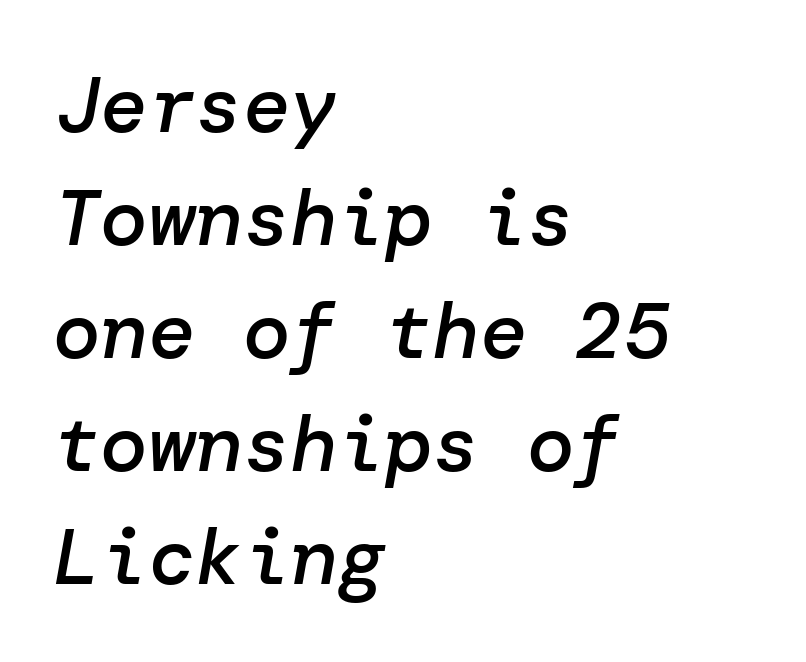
This is the in-between weight designers call semibold or demi. Nobody drew a line under any word here. The face used here has a pronounced slope to its letters. Visually the block forms a straight wall on the left and a jagged coastline on the right.
